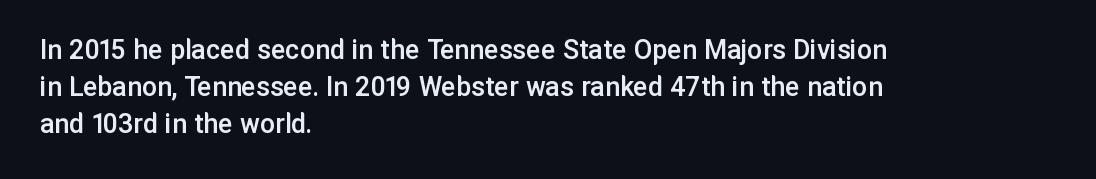
{"serif": "no", "italic": "no", "bold": "semi", "weight": "semibold", "width": "normal", "stroke_contrast": "low", "x_height": "medium", "monospaced": "no", "underline": "no", "align": "left", "line_spacing_ratio": 1.23, "letter_spacing": "normal", "letter_spacing_em": 0.0, "glyph_px": 30}
